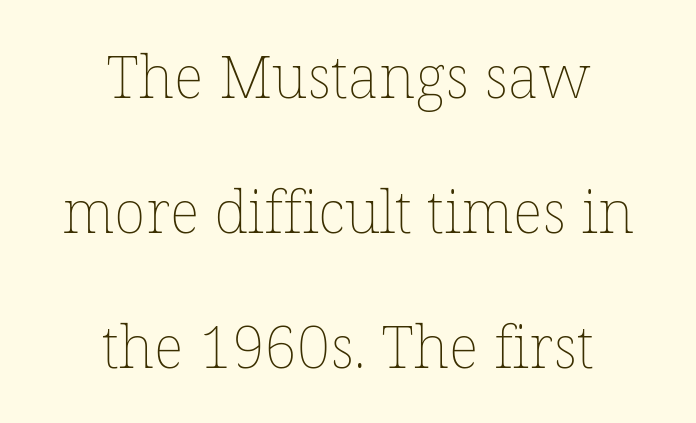
The setting favours the middle, as headings and verse often do. Spacing verdict: proportional, widths tailored to each character. The space directly below the letters is spotless. Letters have the restrained weight of plain body copy at most. Honestly, the letter spacing is just normal — you wouldn't notice it. Ascenders rise straight up at ninety degrees.
